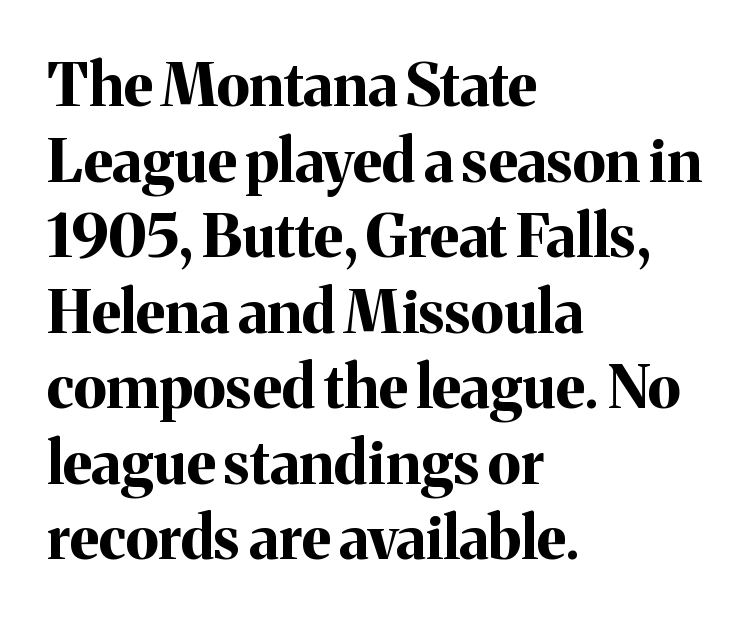
{"serif": "yes", "italic": "no", "bold": "yes", "weight": "bold", "width": "normal", "stroke_contrast": "medium", "x_height": "medium", "monospaced": "no", "underline": "no", "align": "left", "line_spacing": "normal", "line_spacing_ratio": 1.28, "letter_spacing": "normal", "letter_spacing_em": 0.0, "glyph_px": 59}
